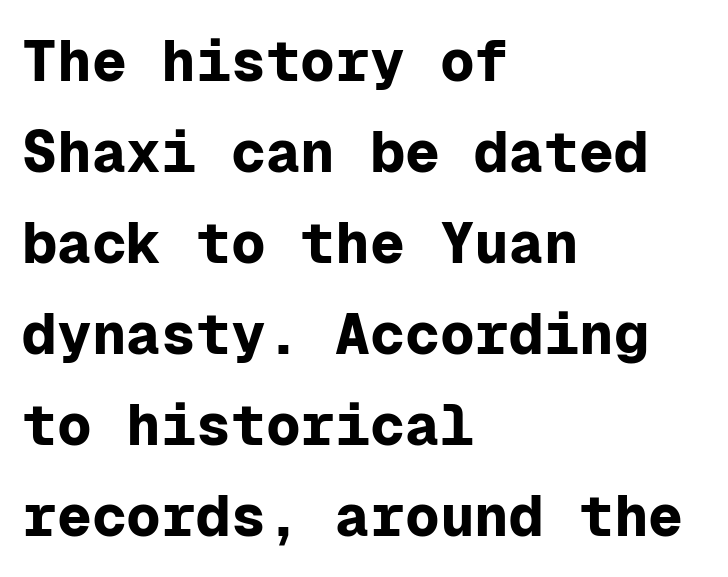
{"serif": "no", "italic": "no", "bold": "yes", "weight": "bold", "width": "normal", "stroke_contrast": "low", "x_height": "medium", "monospaced": "yes", "underline": "no", "align": "left", "line_spacing": "normal", "line_spacing_ratio": 1.57, "letter_spacing": "normal", "letter_spacing_em": 0.0, "glyph_px": 58}
